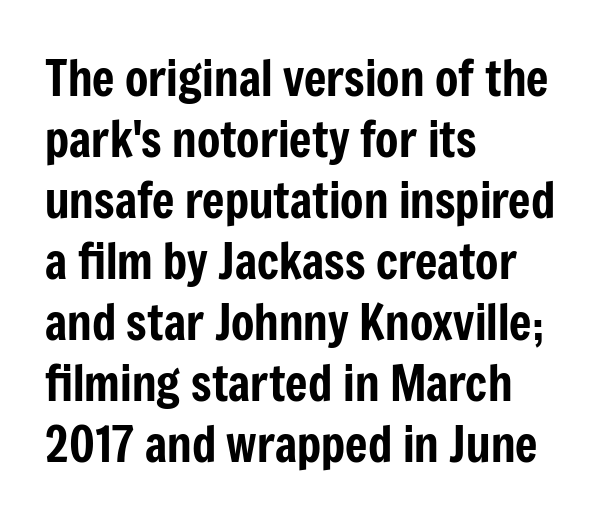
The image shows 48 px condensed sans-serif type, upright; set left-aligned, normal line spacing (1.27x), normal letter spacing, not underlined; low stroke contrast and a medium x-height.
